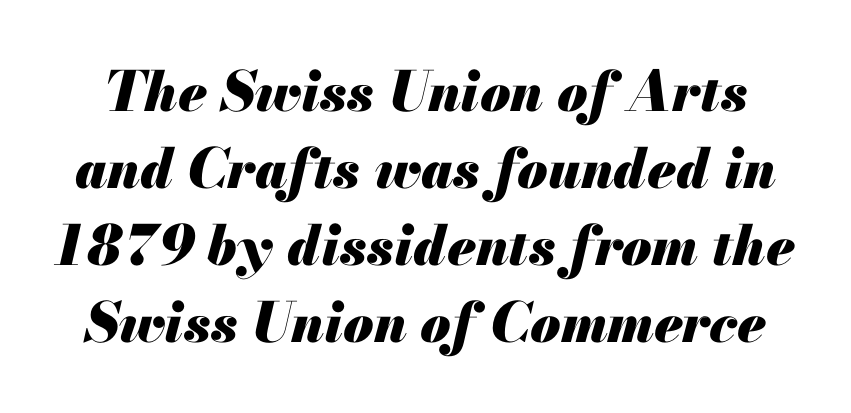
The image shows 55 px heavy type, italic (leaning right); set normal line spacing (1.4x), normal letter spacing, not underlined; medium stroke contrast and a small x-height.
